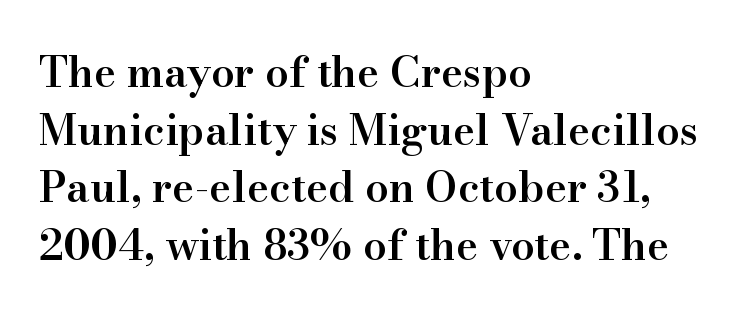
Notice the strokes are somewhat thickened but not fully heavy: this is a semibold. A typesetter would call this zero additional tracking. A normal amount of white space separates one row of letters from the next. The face used here is proportionally spaced, like ordinary book or web type. The paragraph has a hard left edge and a soft right edge.
